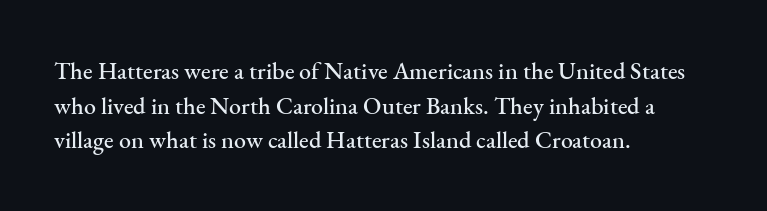
Q: Is the text italic (slanted)? A: No, it is upright.
Q: Is the text underlined? A: No.
Q: How is the paragraph aligned? A: Left-aligned.
Q: Is the spacing between letters normal or unusually wide? A: Normal.
Q: Is the spacing between lines tight, normal or loose? A: Normal.
